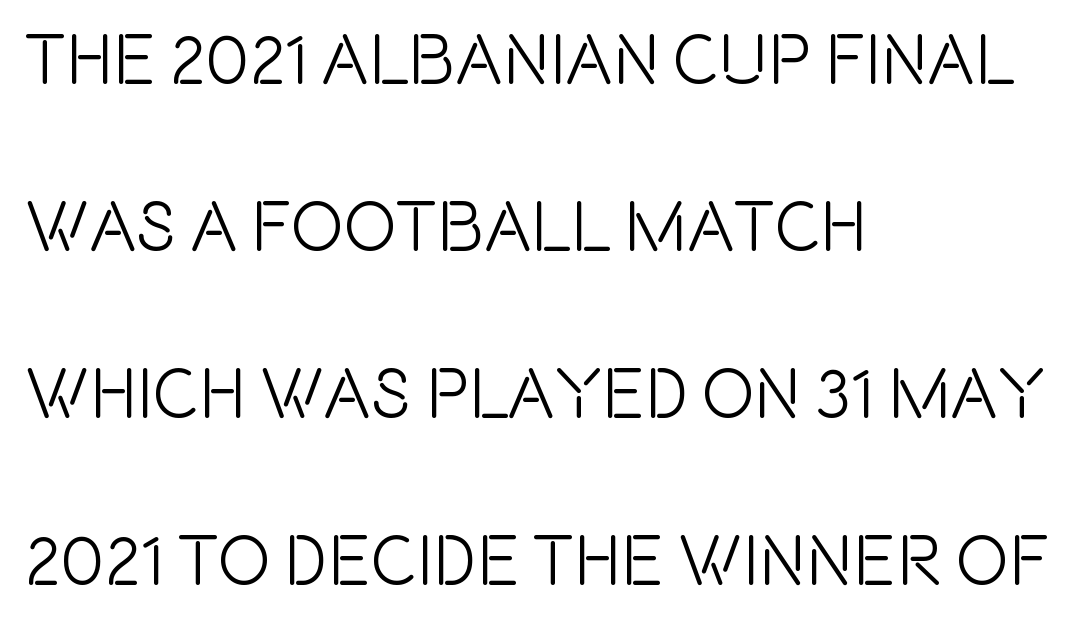
Q: Is the text italic (slanted)? A: No, it is upright.
Q: Is the typeface a serif or a sans-serif typeface? A: Sans-serif.
Q: Is the text underlined? A: No.
Q: How is the paragraph aligned? A: Left-aligned.
Q: Is the spacing between letters normal or unusually wide? A: Normal.
Q: Is the spacing between lines tight, normal or loose? A: Loose.
Q: Width (condensed, normal, or wide)? A: Condensed.
Q: x-height? A: Large.
Q: Monospaced? A: No.
